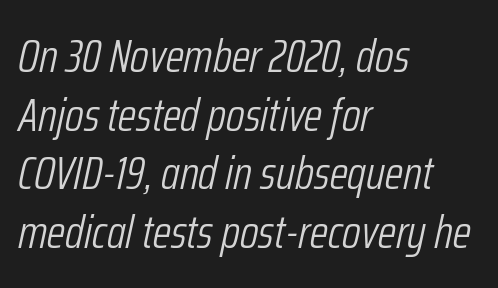
{"italic": "yes", "lean": "right", "slant_degrees": 12, "bold": "no", "weight": "light", "width": "condensed", "stroke_contrast": "low", "x_height": "medium", "monospaced": "no", "underline": "no", "align": "left", "line_spacing": "normal", "line_spacing_ratio": 1.25, "letter_spacing": "normal", "letter_spacing_em": 0.0, "glyph_px": 47}
